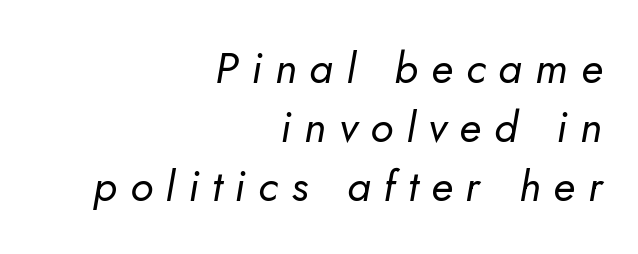
The passage shown is not underscored anywhere. Caption: face not bold, strokes unweighted. Casual observation: everything's shoved over to the right. The text carries the slant typical of an italic or oblique font. Spacing verdict: proportional, widths tailored to each character.
